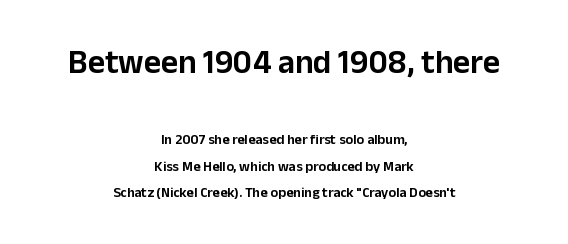
{"serif": "no", "italic": "no", "width": "normal", "stroke_contrast": "low", "x_height": "medium", "monospaced": "no", "underline": "no", "align": "center", "line_spacing_ratio": 1.88, "letter_spacing": "normal", "letter_spacing_em": 0.0, "larger_block": "first", "size_ratio": 2.36, "glyph_px": 33}
